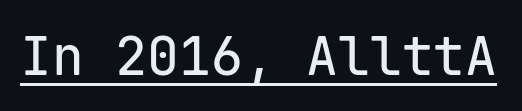
Q: Is the text italic (slanted)? A: No, it is upright.
Q: Is the typeface a serif or a sans-serif typeface? A: Sans-serif.
Q: Is the text underlined? A: Yes.
Q: Is the spacing between letters normal or unusually wide? A: Normal.
Q: Width (condensed, normal, or wide)? A: Normal.
Q: Stroke contrast? A: Low.
Q: x-height? A: Medium.
Q: Monospaced? A: Yes.
